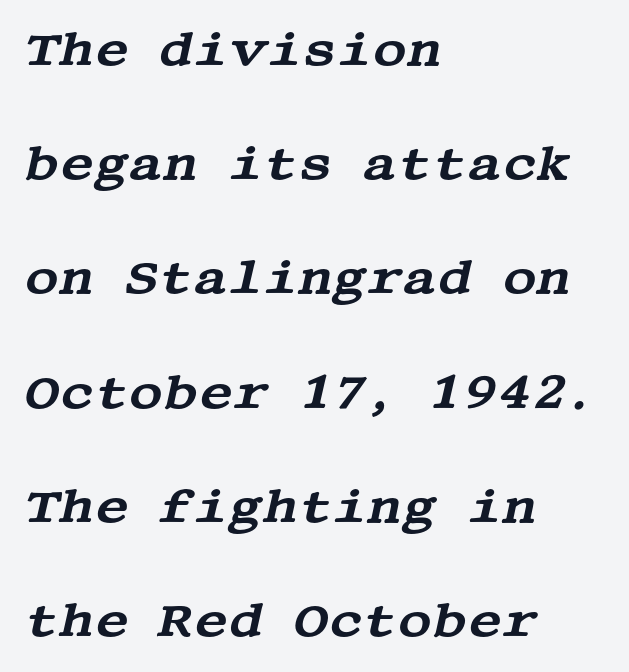
The image shows 47 px wide serif type, italic (leaning right); set left-aligned, loose line spacing (2.43x), normal letter spacing, not underlined; medium stroke contrast and a large x-height.
